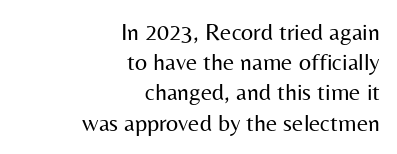
{"italic": "no", "bold": "no", "underline": "no", "align": "right", "line_spacing": "normal", "line_spacing_ratio": 1.26, "letter_spacing": "normal", "letter_spacing_em": 0.0, "glyph_px": 24}
